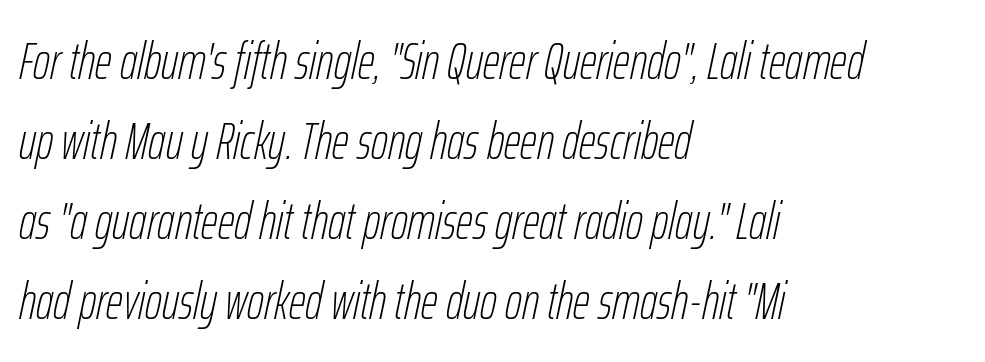
{"italic": "yes", "lean": "right", "slant_degrees": 12, "bold": "no", "weight": "thin", "width": "condensed", "stroke_contrast": "low", "x_height": "medium", "monospaced": "no", "underline": "no", "align": "left", "line_spacing": "normal", "line_spacing_ratio": 1.54, "letter_spacing": "normal", "letter_spacing_em": 0.0, "glyph_px": 52}
